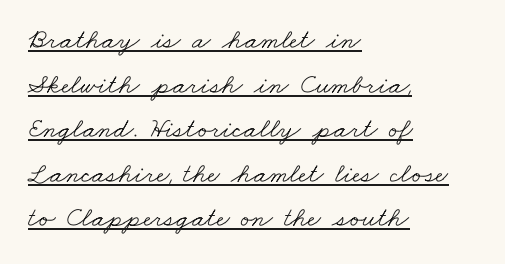
{"serif": "yes", "bold": "no", "weight": "light", "width": "wide", "stroke_contrast": "low", "x_height": "small", "monospaced": "no", "underline": "yes", "align": "left", "line_spacing": "normal", "line_spacing_ratio": 1.59, "letter_spacing": "normal", "letter_spacing_em": 0.0, "glyph_px": 28}
